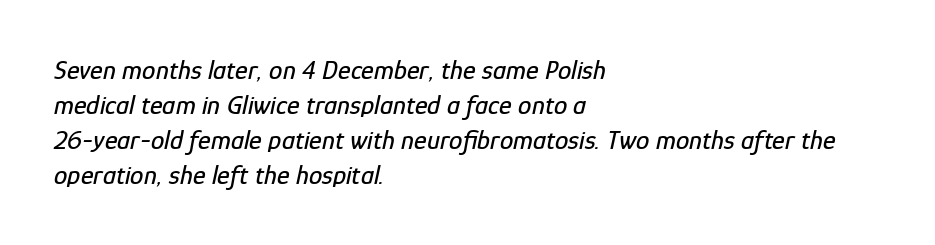
An italicized treatment has been applied to the whole sample. Is the letter spacing exaggerated? No — it looks like the ordinary default. The block of text has a typical density, with ordinary space between rows. Anything drawn beneath the words? Only blank space.
